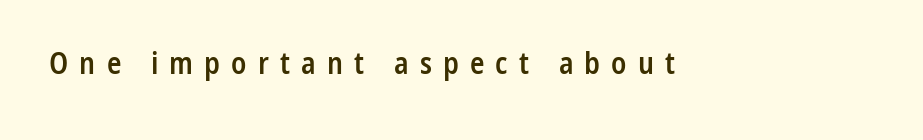
Q: Is the text bold? A: Semi-bold.
Q: Is the text italic (slanted)? A: No, it is upright.
Q: Is the typeface a serif or a sans-serif typeface? A: Sans-serif.
Q: Is the text underlined? A: No.
Q: Is the spacing between letters normal or unusually wide? A: Unusually wide.
Q: Width (condensed, normal, or wide)? A: Condensed.
Q: Stroke contrast? A: Low.
Q: x-height? A: Medium.
Q: Monospaced? A: No.
